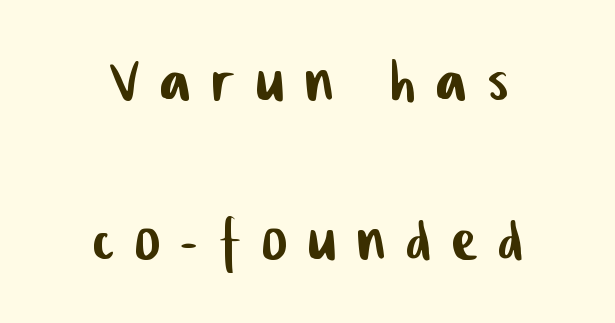
Letters rest on an invisible, unmarked baseline. This rendering employs a face without finishing strokes, i.e., a sans-serif. The face used here is proportionally spaced, like ordinary book or web type. What stands out about the letter spacing? Its width — letters are far apart. Honestly, the rows look like they've been pulled way apart.
